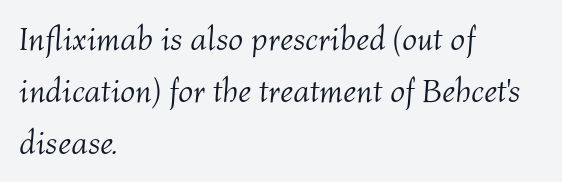
Q: Is the text bold? A: No.
Q: Is the text italic (slanted)? A: Yes, it leans right by about 4 degrees.
Q: Is the text underlined? A: No.
Q: How is the paragraph aligned? A: Left-aligned.
Q: Is the spacing between letters normal or unusually wide? A: Normal.
Q: Is the spacing between lines tight, normal or loose? A: Normal.
Q: Width (condensed, normal, or wide)? A: Normal.
Q: Stroke contrast? A: Medium.
Q: x-height? A: Medium.
Q: Monospaced? A: No.
